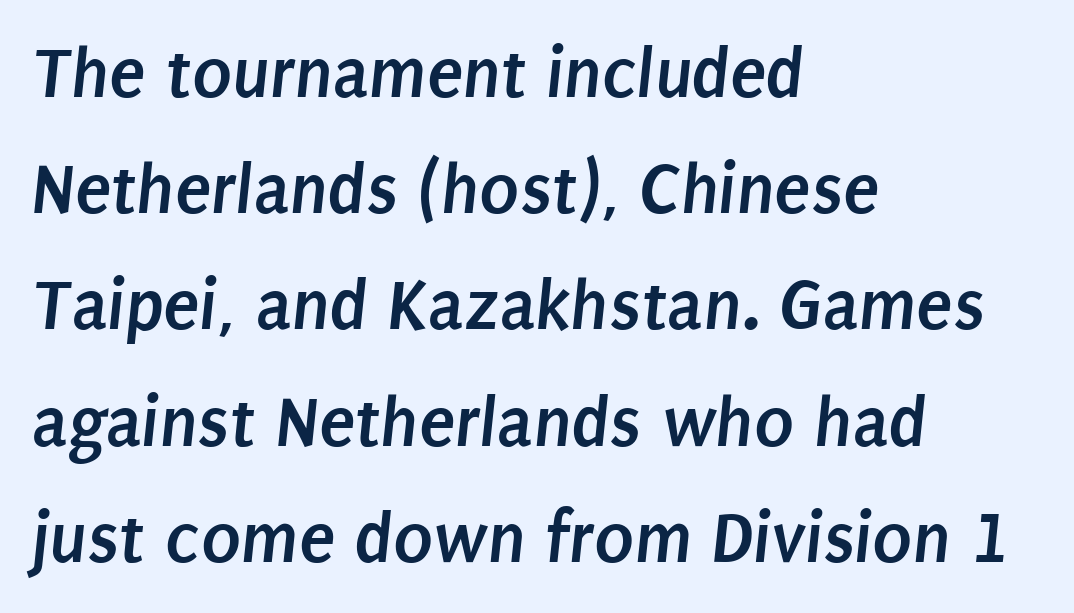
The image shows 74 px semibold, condensed sans-serif type; set left-aligned, normal line spacing (1.57x), normal letter spacing, not underlined; low stroke contrast and a large x-height.
